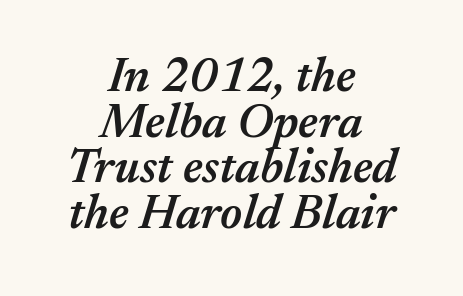
Compared with typical paragraphs, the rows here are closer together. The rendering uses natural spacing where letterforms have individual widths. Both edges are ragged and mirror each other, which tells us the setting is centered. Students, note that the glyphs here touch the page at normal intervals. A somewhat darkened texture: the type is semibold rather than bold. Designer's note — italics engaged.
